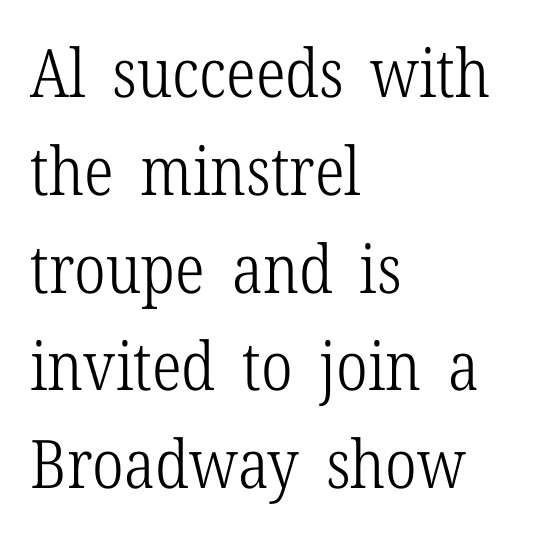
{"serif": "yes", "italic": "no", "bold": "no", "weight": "light", "width": "condensed", "stroke_contrast": "low", "x_height": "medium", "monospaced": "no", "underline": "no", "align": "left", "line_spacing": "normal", "line_spacing_ratio": 1.46, "letter_spacing": "normal", "letter_spacing_em": 0.0, "glyph_px": 67}
